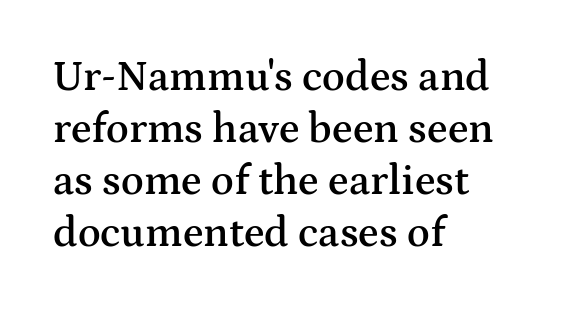
The image shows 42 px semibold, wide serif type, upright; set left-aligned, line spacing 1.24x, normal letter spacing, not underlined; medium stroke contrast and a medium x-height.
